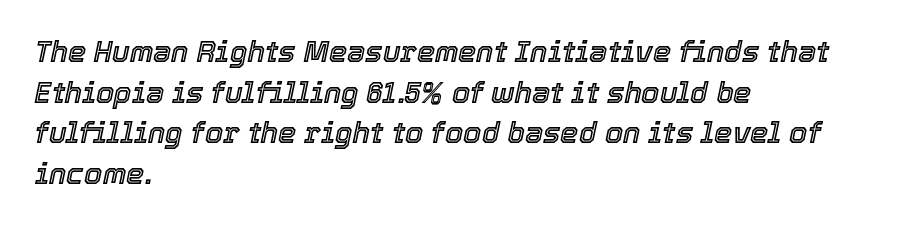
This block has exactly the height ordinary leading produces. In terms of posture, this sample is oblique. Do the characters align in a grid? No, the font is proportional. Bare-footed words on every line.
